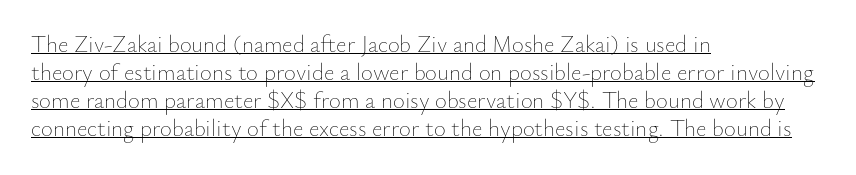
The image shows 23 px text type, upright; set left-aligned, line spacing 1.22x, normal letter spacing, underlined.
